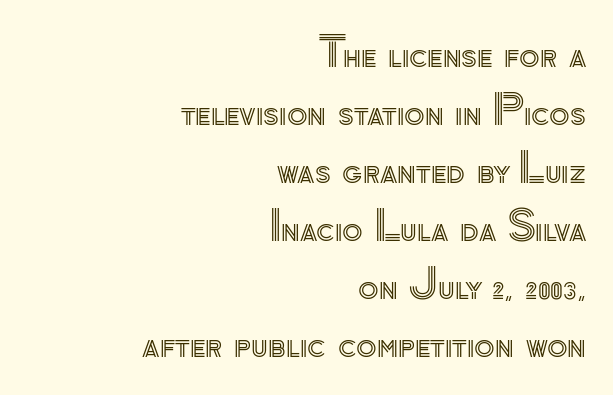
{"italic": "no", "width": "normal", "x_height": "small", "monospaced": "no", "underline": "no", "align": "right", "line_spacing": "normal", "line_spacing_ratio": 1.38, "letter_spacing": "normal", "letter_spacing_em": 0.0, "glyph_px": 42}
